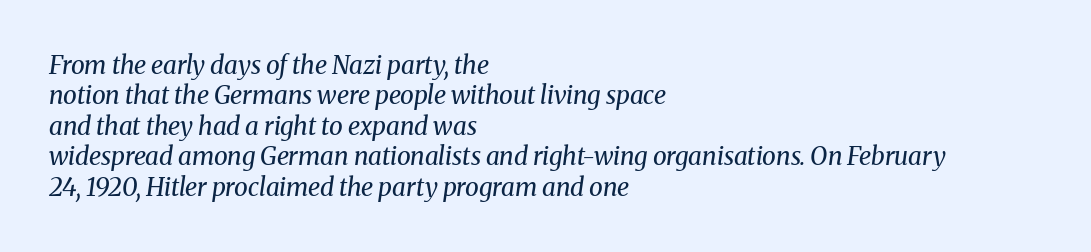
Line starts are locked; line ends wander. This sample uses an oblique cut, with every glyph tilted off the vertical. How are the letters spaced? Ordinarily, with no added tracking. Check the space under the baseline: it is left empty.
